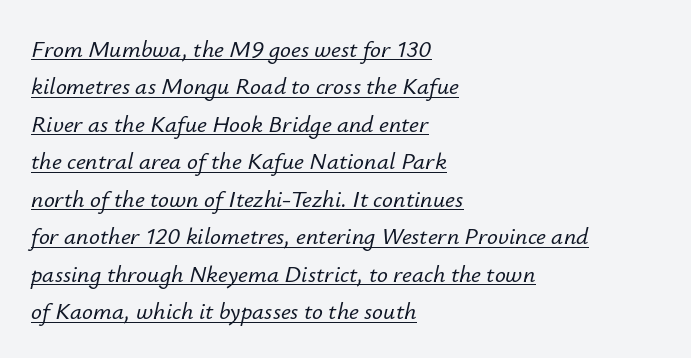
A classic flush-left, rag-right setting is used for this passage. A typographer would call this underscored text. Looking at the ascenders, they clearly lean. One glance says typical: line gaps are just what's usual.
